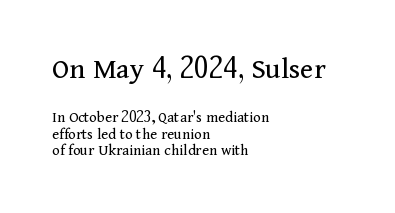
Q: Is the text bold? A: No.
Q: Is the text italic (slanted)? A: No, it is upright.
Q: Is the typeface a serif or a sans-serif typeface? A: Serif.
Q: Is the text underlined? A: No.
Q: How is the paragraph aligned? A: Left-aligned.
Q: Is the spacing between letters normal or unusually wide? A: Normal.
Q: Is the spacing between lines tight, normal or loose? A: Tight.
Q: Which block of text is set in a larger size, the first (top) or the second (bottom)? A: The first (top) one.
Q: Width (condensed, normal, or wide)? A: Normal.
Q: Stroke contrast? A: Medium.
Q: x-height? A: Medium.
Q: Monospaced? A: No.
